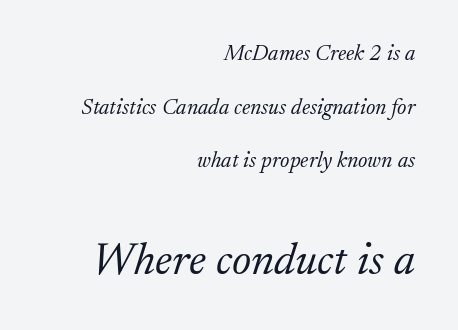
The image shows 45 px light serif type, italic (leaning right); set right-aligned, loose line spacing (2.44x), normal letter spacing, not underlined; the second (bottom) block is 2.05x larger; low stroke contrast and a medium x-height.
